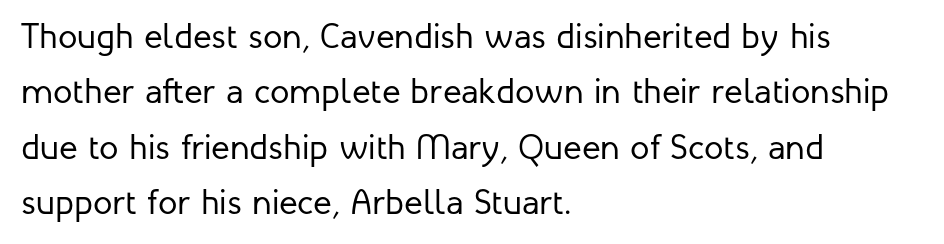
Q: Is the text bold? A: No.
Q: Is the text italic (slanted)? A: No, it is upright.
Q: Is the typeface a serif or a sans-serif typeface? A: Sans-serif.
Q: Is the text underlined? A: No.
Q: How is the paragraph aligned? A: Left-aligned.
Q: Is the spacing between letters normal or unusually wide? A: Normal.
Q: Is the spacing between lines tight, normal or loose? A: Normal.
Q: Width (condensed, normal, or wide)? A: Normal.
Q: Stroke contrast? A: Low.
Q: x-height? A: Medium.
Q: Monospaced? A: No.
